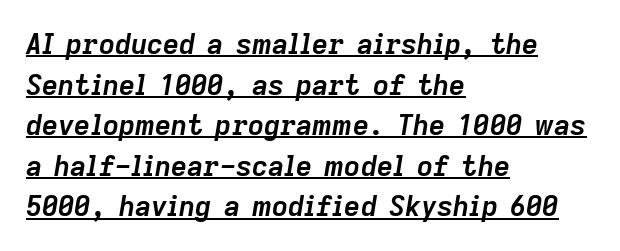
Is there an underline? Yes — a line sits under the letters. The face used here is proportionally spaced, like ordinary book or web type. The typesetter chose a ragged-right arrangement here. The vertical gap from one line to the next is medium. Yep, that's italic — everything's leaning.
